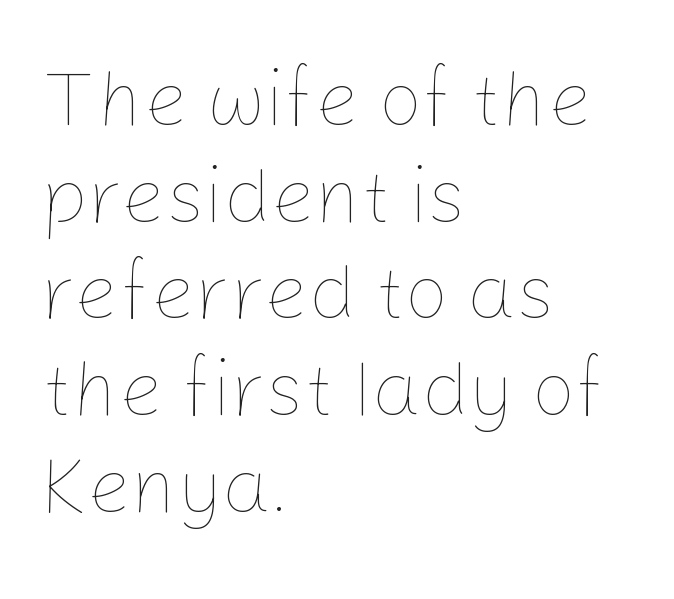
Q: Is the text bold? A: No.
Q: Is the text italic (slanted)? A: No, it is upright.
Q: Is the text underlined? A: No.
Q: How is the paragraph aligned? A: Left-aligned.
Q: Is the spacing between letters normal or unusually wide? A: Normal.
Q: Width (condensed, normal, or wide)? A: Normal.
Q: Stroke contrast? A: Low.
Q: x-height? A: Medium.
Q: Monospaced? A: No.
